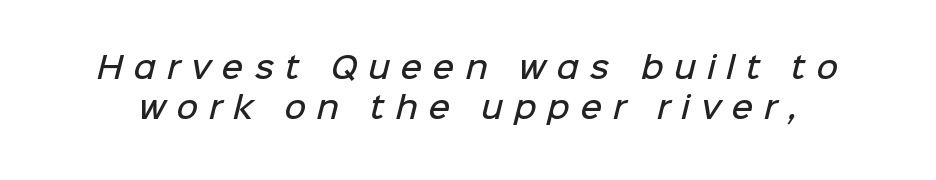
The image shows 30 px semibold sans-serif type; set normal line spacing (1.35x), unusually wide letter spacing (+0.36 em), not underlined; low stroke contrast and a medium x-height.
